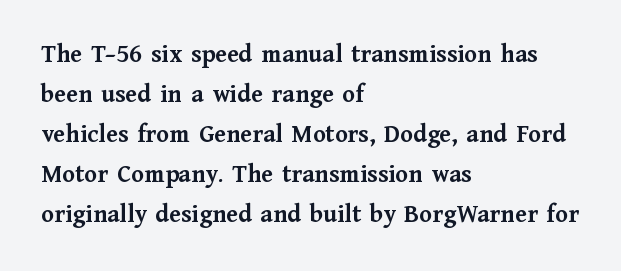
The letterforms sit shoulder to shoulder at normal distance. If you measured baseline to baseline, you'd find a middling distance. The specimen omits any rule beneath the text block's lines. These lines stack with their left ends in a neat column.
